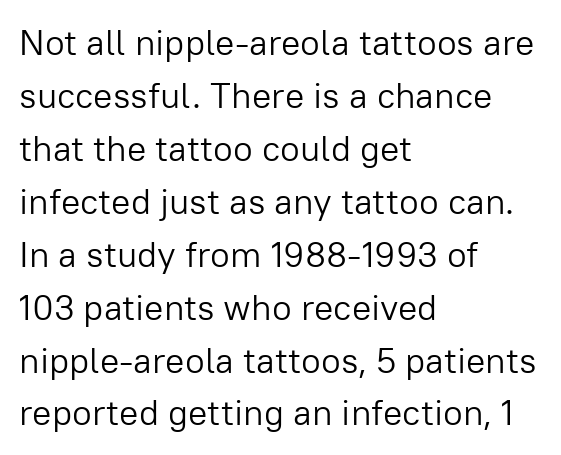
{"serif": "no", "italic": "no", "bold": "no", "weight": "light", "width": "normal", "stroke_contrast": "low", "x_height": "medium", "monospaced": "no", "underline": "no", "align": "left", "line_spacing": "normal", "line_spacing_ratio": 1.47, "letter_spacing": "normal", "letter_spacing_em": 0.0, "glyph_px": 36}
